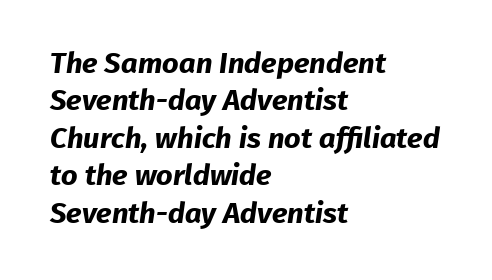
{"serif": "no", "bold": "yes", "weight": "bold", "width": "normal", "stroke_contrast": "low", "x_height": "medium", "monospaced": "no", "underline": "no", "align": "left", "line_spacing": "normal", "line_spacing_ratio": 1.29, "letter_spacing": "normal", "letter_spacing_em": 0.0, "glyph_px": 29}
